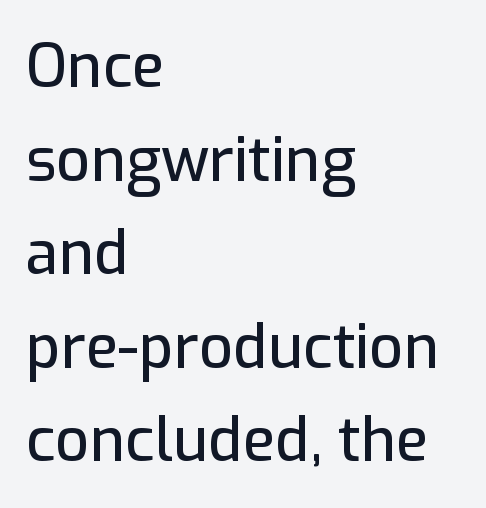
{"serif": "no", "italic": "no", "width": "normal", "stroke_contrast": "low", "x_height": "medium", "monospaced": "no", "underline": "no", "align": "left", "line_spacing": "normal", "line_spacing_ratio": 1.56, "letter_spacing": "normal", "letter_spacing_em": 0.0, "glyph_px": 60}
